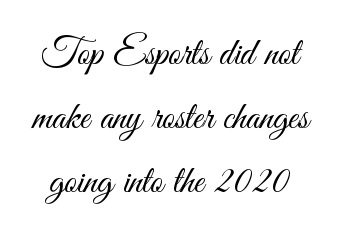
{"serif": "no", "bold": "no", "weight": "light", "width": "condensed", "stroke_contrast": "medium", "x_height": "small", "monospaced": "no", "underline": "no", "line_spacing": "normal", "line_spacing_ratio": 1.64, "letter_spacing": "normal", "letter_spacing_em": 0.0, "glyph_px": 39}
